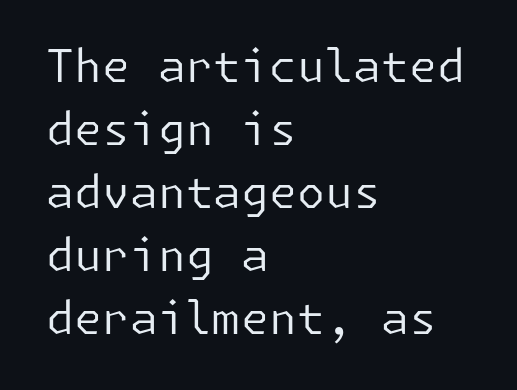
{"serif": "no", "italic": "no", "bold": "no", "weight": "regular", "width": "normal", "stroke_contrast": "low", "x_height": "medium", "underline": "no", "align": "left", "line_spacing": "normal", "line_spacing_ratio": 1.4, "letter_spacing": "normal", "letter_spacing_em": 0.0, "glyph_px": 45}
